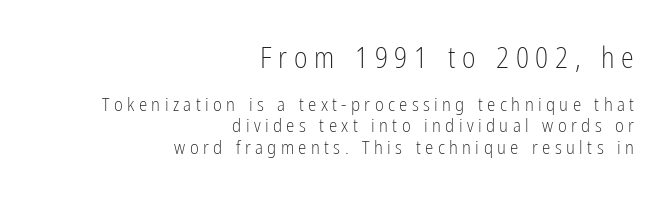
The image shows 29 px light, condensed sans-serif type, upright; set right-aligned, tight line spacing (1.13x), unusually wide letter spacing (+0.23 em), not underlined; the first (top) block is 1.53x larger; low stroke contrast and a medium x-height.
